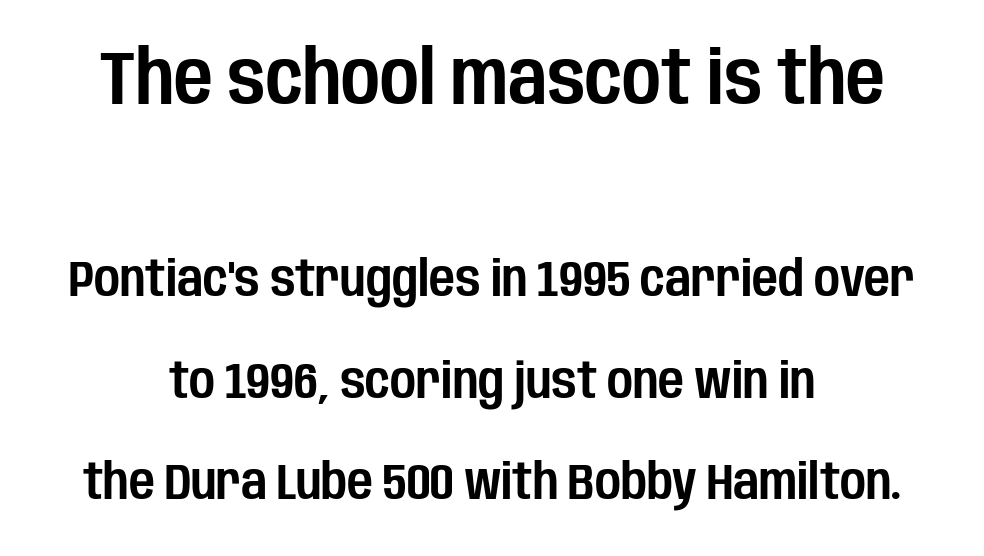
Q: Is the text italic (slanted)? A: No, it is upright.
Q: Is the typeface a serif or a sans-serif typeface? A: Sans-serif.
Q: Is the text underlined? A: No.
Q: How is the paragraph aligned? A: Centered.
Q: Is the spacing between letters normal or unusually wide? A: Normal.
Q: Is the spacing between lines tight, normal or loose? A: Loose.
Q: Which block of text is set in a larger size, the first (top) or the second (bottom)? A: The first (top) one.
Q: Width (condensed, normal, or wide)? A: Condensed.
Q: Stroke contrast? A: Low.
Q: x-height? A: Large.
Q: Monospaced? A: No.
